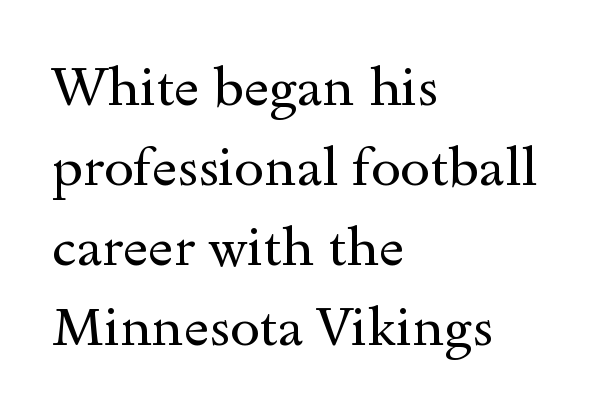
Q: Is the text bold? A: No.
Q: Is the text italic (slanted)? A: No, it is upright.
Q: Is the typeface a serif or a sans-serif typeface? A: Serif.
Q: Is the text underlined? A: No.
Q: How is the paragraph aligned? A: Left-aligned.
Q: Is the spacing between letters normal or unusually wide? A: Normal.
Q: Is the spacing between lines tight, normal or loose? A: Normal.
Q: Width (condensed, normal, or wide)? A: Wide.
Q: x-height? A: Small.
Q: Monospaced? A: No.
